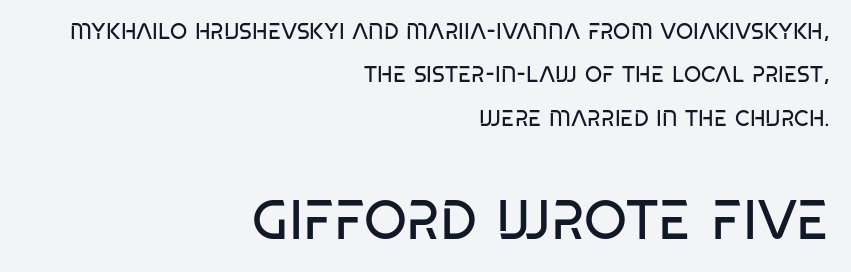
{"serif": "no", "bold": "no", "weight": "regular", "width": "condensed", "stroke_contrast": "low", "x_height": "large", "monospaced": "no", "underline": "no", "align": "right", "line_spacing": "loose", "line_spacing_ratio": 1.97, "letter_spacing": "normal", "letter_spacing_em": 0.0, "larger_block": "second", "size_ratio": 2.5, "glyph_px": 55}
